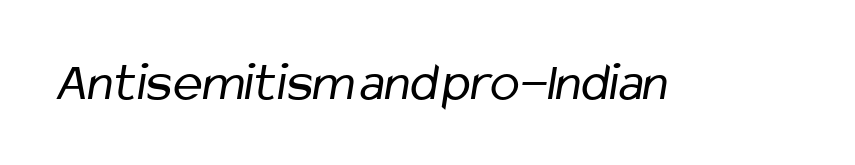
{"serif": "no", "bold": "no", "weight": "regular", "width": "condensed", "stroke_contrast": "low", "x_height": "medium", "monospaced": "no", "underline": "no", "letter_spacing": "normal", "letter_spacing_em": 0.0, "glyph_px": 55}
